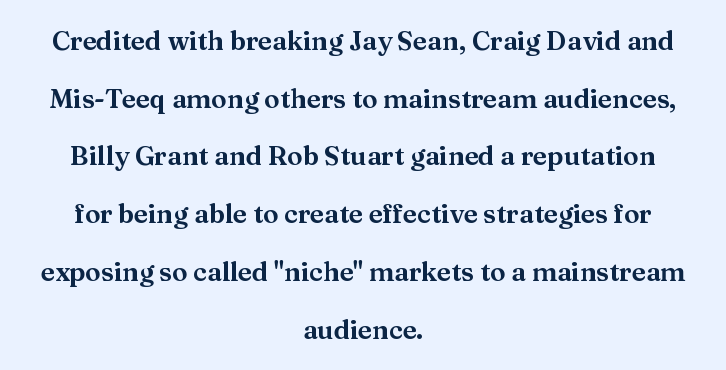
{"italic": "no", "underline": "no", "align": "center", "line_spacing": "loose", "line_spacing_ratio": 2.22, "letter_spacing": "normal", "letter_spacing_em": 0.0, "glyph_px": 26}
